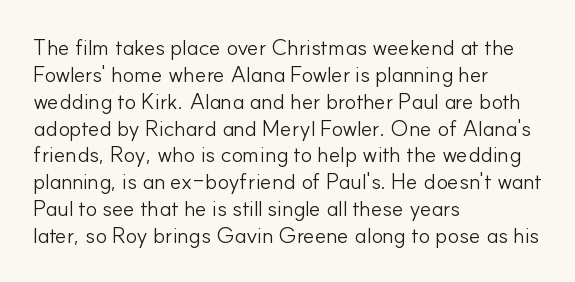
The image shows 22 px text type, upright; set left-aligned, line spacing 1.22x, normal letter spacing, not underlined.
